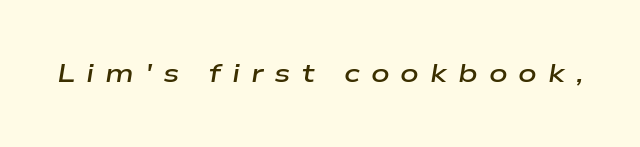
On the weight axis this lands at semibold, roughly 600. Is the type slanted? Yes — the strokes lean at a clear angle. Decoration check: the copy has no underline. The letterforms stand isolated, each surrounded by extra space.
